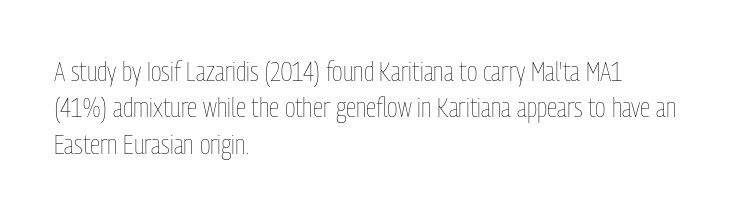
Upright lettering throughout. Reading down the column, the eye jumps a familiar distance to each next line. The typesetting does not lean heavy: it is not bold. Horizontal alignment here is leftward, the default for most running prose. The space directly below the letters is spotless. Glyph-to-glyph distance matches everyday printed text.
